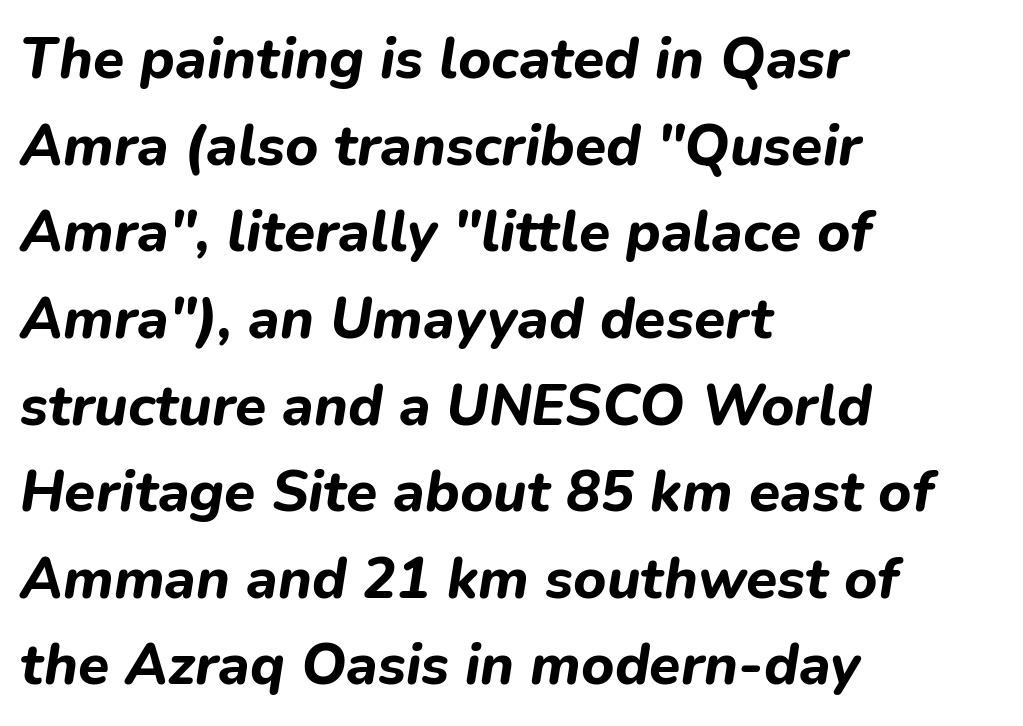
Q: Is the text bold? A: Yes.
Q: Is the text italic (slanted)? A: Yes, it leans right by about 9 degrees.
Q: Is the text underlined? A: No.
Q: How is the paragraph aligned? A: Left-aligned.
Q: Is the spacing between letters normal or unusually wide? A: Normal.
Q: Is the spacing between lines tight, normal or loose? A: Normal.
Q: Width (condensed, normal, or wide)? A: Normal.
Q: Stroke contrast? A: Low.
Q: x-height? A: Medium.
Q: Monospaced? A: No.
